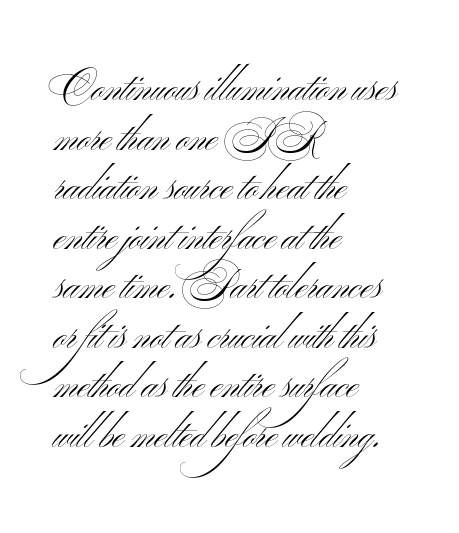
{"serif": "no", "bold": "no", "weight": "light", "width": "wide", "stroke_contrast": "medium", "x_height": "small", "monospaced": "no", "underline": "no", "align": "left", "line_spacing": "normal", "line_spacing_ratio": 1.27, "letter_spacing": "normal", "letter_spacing_em": 0.0, "glyph_px": 39}
